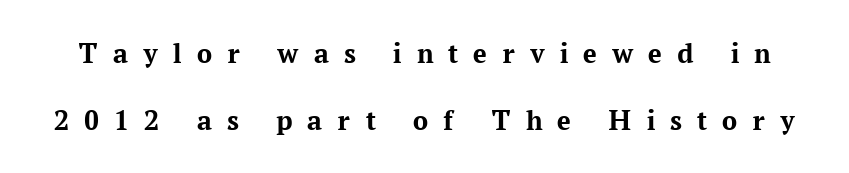
Strokes here are thick enough to call this a true bold. Words appear elongated and porous because spacing is wide. Little horizontal feet cap the strokes, marking this as serif type. Underline: absent. No italicization has been applied; the sample stays upright. Does the leading feel generous? Absolutely, it's lavish.
